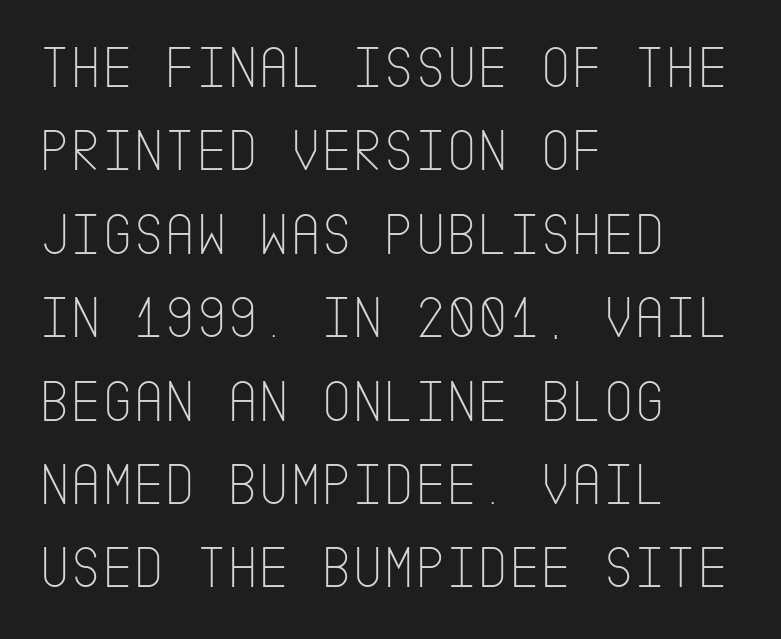
Q: Is the text bold? A: No.
Q: Is the text italic (slanted)? A: No, it is upright.
Q: Is the typeface a serif or a sans-serif typeface? A: Sans-serif.
Q: Is the text underlined? A: No.
Q: How is the paragraph aligned? A: Left-aligned.
Q: Is the spacing between letters normal or unusually wide? A: Normal.
Q: Is the spacing between lines tight, normal or loose? A: Normal.
Q: Width (condensed, normal, or wide)? A: Condensed.
Q: Stroke contrast? A: Low.
Q: x-height? A: Large.
